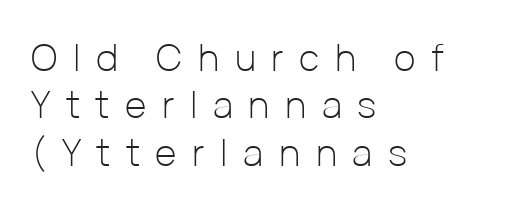
The image shows 37 px light sans-serif type, upright; set left-aligned, normal line spacing (1.28x), unusually wide letter spacing (+0.42 em), not underlined; low stroke contrast and a medium x-height.
